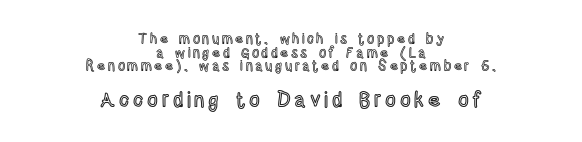
{"italic": "no", "underline": "no", "align": "center", "line_spacing": "tight", "line_spacing_ratio": 0.98, "larger_block": "second", "size_ratio": 1.5, "glyph_px": 21}
